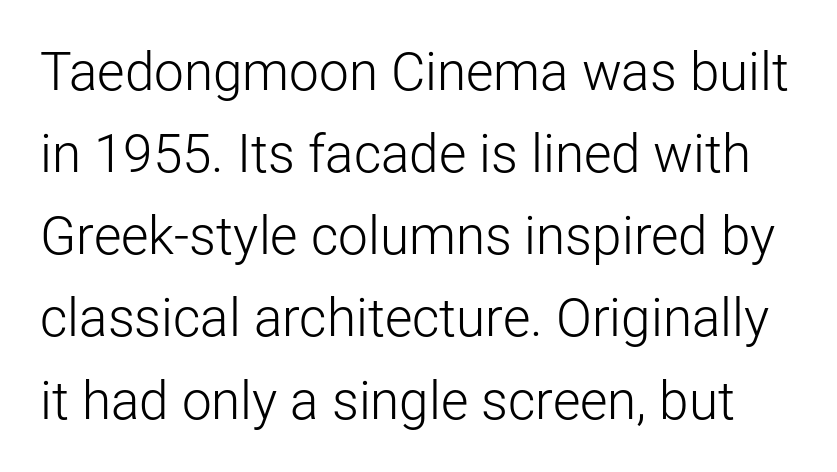
Only glyphs here, with clear space below each row. Do the characters align in a grid? No, the font is proportional. Ordinary non-slanted type is in use. Nothing unusual about the tracking: characters are spaced as the font intends. The passage shown is typeset with a sans-serif family. Caption: face not bold, strokes unweighted.
